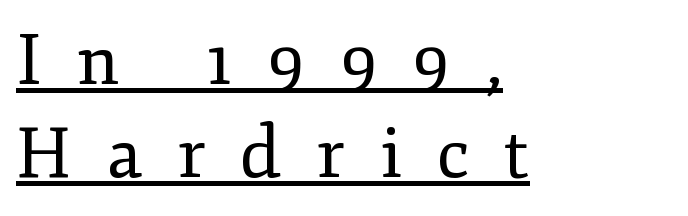
Q: Is the text bold? A: No.
Q: Is the text italic (slanted)? A: No, it is upright.
Q: Is the typeface a serif or a sans-serif typeface? A: Serif.
Q: Is the text underlined? A: Yes.
Q: How is the paragraph aligned? A: Left-aligned.
Q: Is the spacing between letters normal or unusually wide? A: Unusually wide.
Q: Is the spacing between lines tight, normal or loose? A: Normal.
Q: Width (condensed, normal, or wide)? A: Normal.
Q: Stroke contrast? A: Low.
Q: x-height? A: Small.
Q: Monospaced? A: No.
